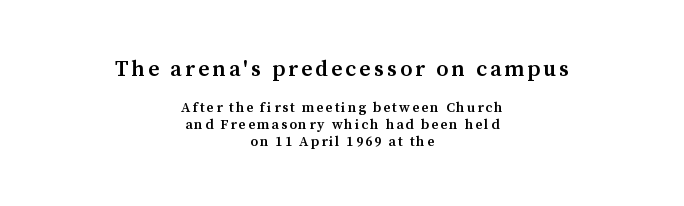
Posture: vertical. Clear beneath every line of the passage. Scale decreases going downward across the two blocks. A somewhat darkened texture: the type is semibold rather than bold. Visually the block forms a symmetrical silhouette, jagged on both flanks.
